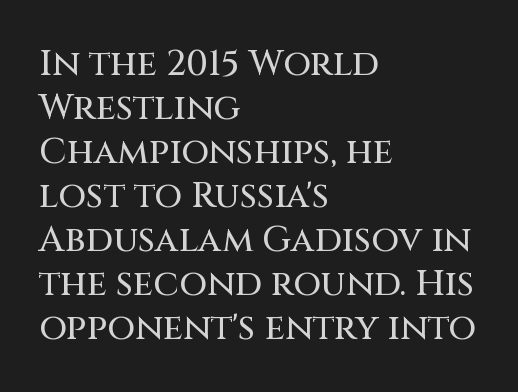
Grotesque or geometric, the face here clearly has no serifs. Between one letter and the next there's only the usual sliver of space. The baseline area is clear. Visually the block forms a straight wall on the left and a jagged coastline on the right.
